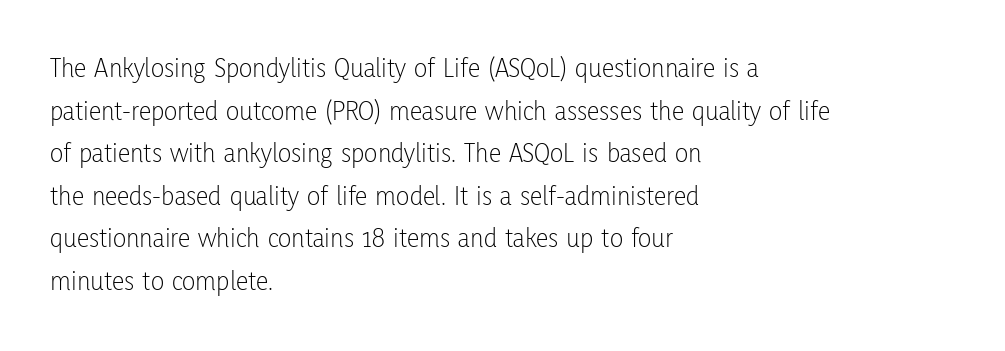
The image shows 28 px light, condensed sans-serif type, upright; set left-aligned, normal line spacing (1.52x), normal letter spacing, not underlined; low stroke contrast and a medium x-height.
